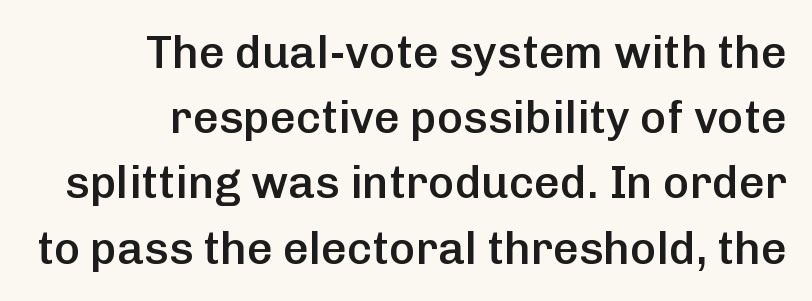
The image shows 45 px semibold sans-serif type, upright; set right-aligned, normal line spacing (1.45x), normal letter spacing, not underlined; low stroke contrast and a medium x-height.
